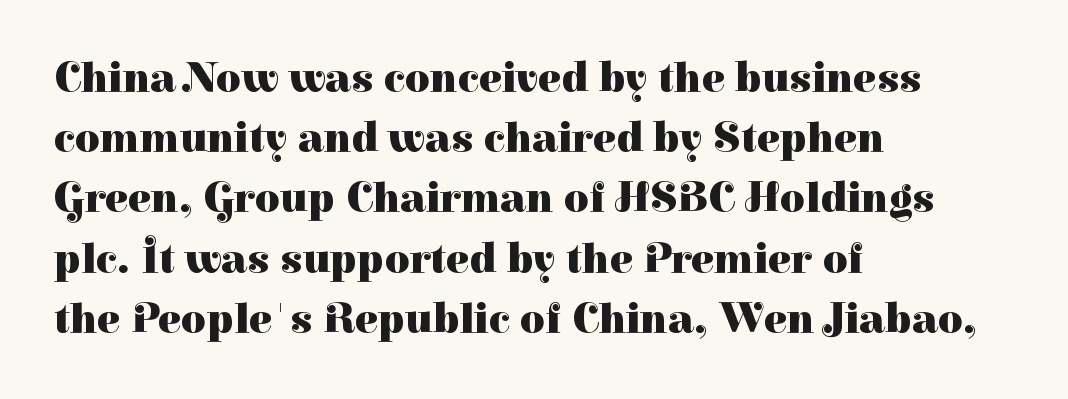
Q: Is the text bold? A: Yes.
Q: Is the text italic (slanted)? A: No, it is upright.
Q: Is the typeface a serif or a sans-serif typeface? A: Serif.
Q: Is the text underlined? A: No.
Q: How is the paragraph aligned? A: Left-aligned.
Q: Is the spacing between letters normal or unusually wide? A: Normal.
Q: Is the spacing between lines tight, normal or loose? A: Normal.
Q: Width (condensed, normal, or wide)? A: Normal.
Q: Stroke contrast? A: High.
Q: x-height? A: Medium.
Q: Monospaced? A: No.
